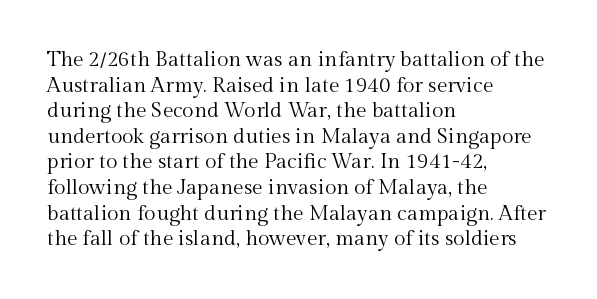
{"italic": "no", "bold": "no", "underline": "no", "align": "left", "line_spacing_ratio": 1.22, "letter_spacing": "normal", "letter_spacing_em": 0.0, "glyph_px": 21}
